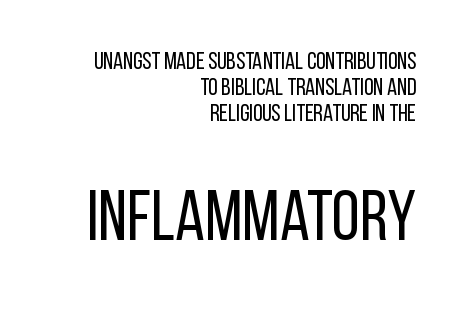
The paragraph shown leans on its right margin. This sample uses a sans-serif face. These two chunks differ in scale, with the bottom chunk taking the larger measure. No word sits above an underline.
